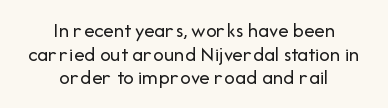
Each word holds together tightly as a unit, with standard inter-letter gaps. The gap between lines stays unmarked. These lines stack symmetrically, like a column narrowing and widening about its center. No chunkiness to these letters — they're not bold. Tightly led — the rows are bunched. The axis of the letterforms is exactly vertical.
